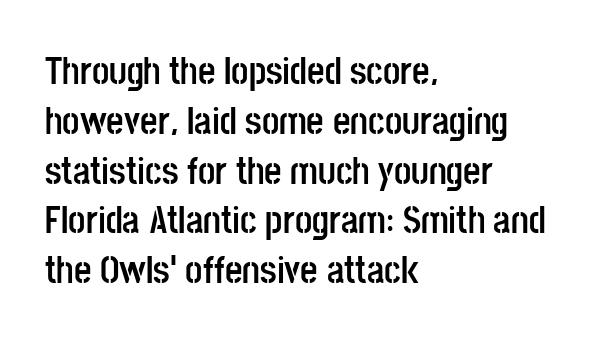
Posture: vertical. This sample has the flowing, uneven cadence of proportional lettering. Set as a true bold cut, around the 700 mark. A typesetter would call this zero additional tracking. The typesetter chose a ragged-right arrangement here. These lines are composed in type without serifs.
